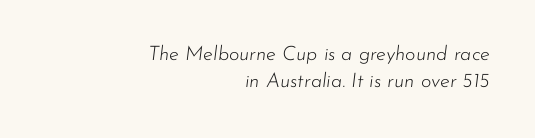
{"italic": "yes", "lean": "right", "slant_degrees": 7, "bold": "no", "underline": "no", "align": "right", "line_spacing": "normal", "line_spacing_ratio": 1.36, "letter_spacing": "normal", "letter_spacing_em": 0.0, "glyph_px": 20}
